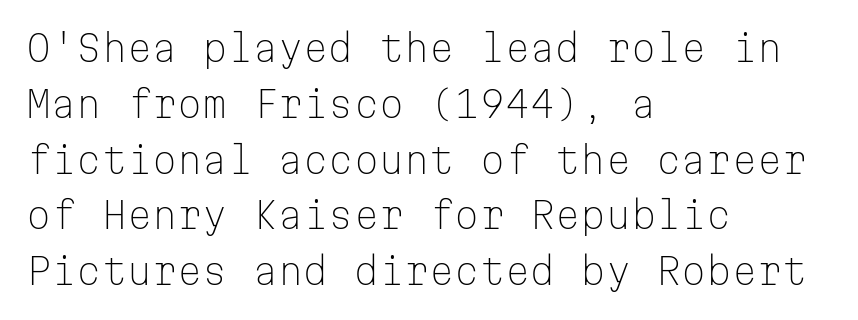
{"serif": "no", "italic": "no", "bold": "no", "weight": "light", "width": "normal", "stroke_contrast": "low", "x_height": "medium", "monospaced": "yes", "underline": "no", "align": "left", "line_spacing": "normal", "line_spacing_ratio": 1.55, "letter_spacing": "normal", "letter_spacing_em": 0.0, "glyph_px": 36}
